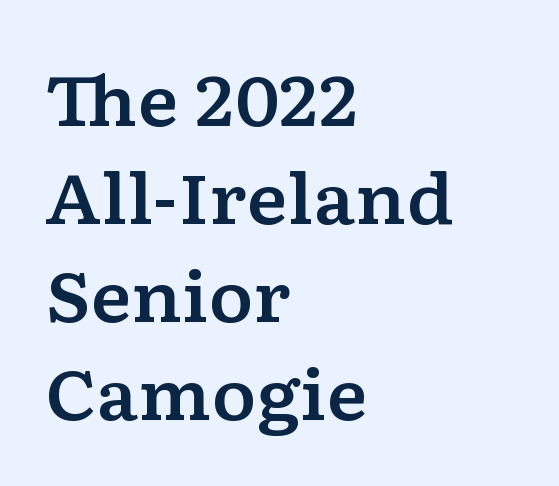
The image shows 68 px wide serif type, upright; set left-aligned, normal line spacing (1.44x), normal letter spacing, not underlined; low stroke contrast and a medium x-height.
